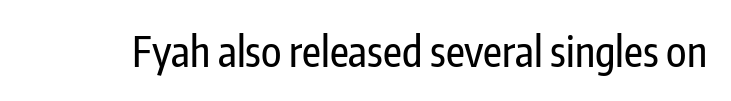
The image shows 41 px condensed sans-serif type, upright; set normal letter spacing, not underlined; low stroke contrast and a medium x-height.
